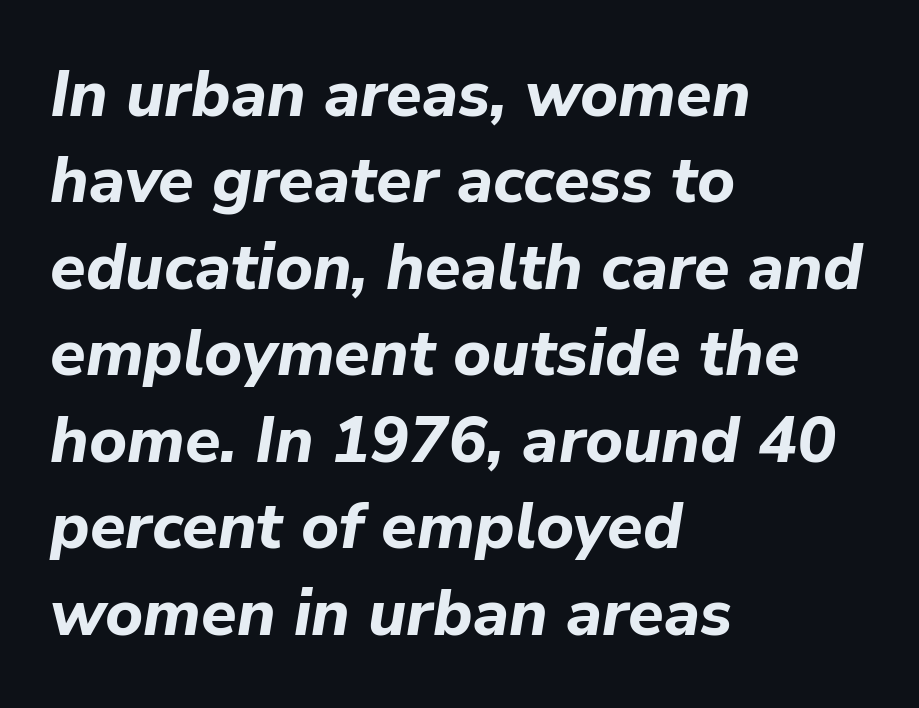
{"italic": "yes", "lean": "right", "slant_degrees": 9, "bold": "yes", "weight": "bold", "width": "normal", "stroke_contrast": "low", "x_height": "medium", "monospaced": "no", "underline": "no", "align": "left", "line_spacing": "normal", "line_spacing_ratio": 1.33, "letter_spacing": "normal", "letter_spacing_em": 0.0, "glyph_px": 65}
